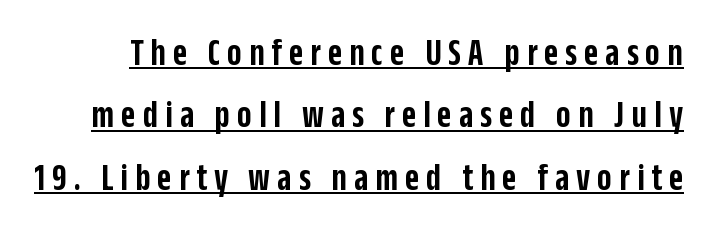
{"serif": "no", "italic": "no", "bold": "semi", "weight": "semibold", "width": "condensed", "stroke_contrast": "low", "x_height": "large", "monospaced": "no", "underline": "yes", "line_spacing": "normal", "line_spacing_ratio": 1.6, "glyph_px": 39}
